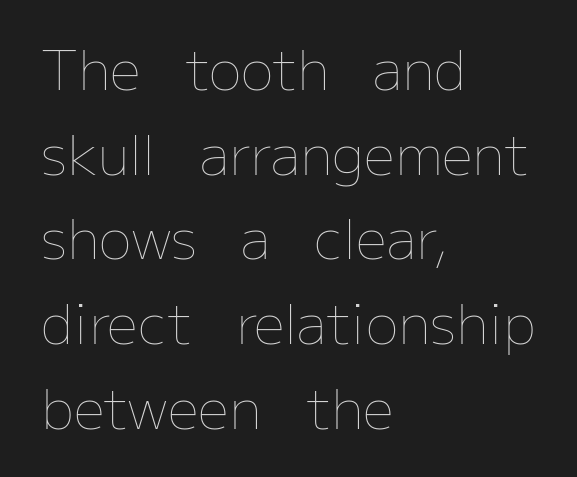
A typesetter would call this leading conventional body-copy spacing. Compared with a centered layout, this one pins lines to the left instead. Underline: absent. No italicization has been applied; the sample stays upright. A typesetter would call this proportional, since set widths differ per character.
